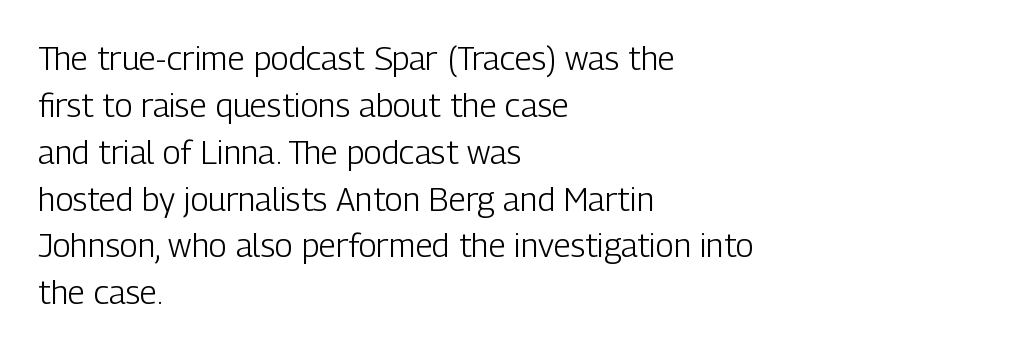
{"serif": "no", "italic": "no", "bold": "no", "weight": "light", "width": "condensed", "stroke_contrast": "low", "x_height": "medium", "monospaced": "no", "underline": "no", "align": "left", "line_spacing": "normal", "line_spacing_ratio": 1.42, "letter_spacing": "normal", "letter_spacing_em": 0.0, "glyph_px": 33}
